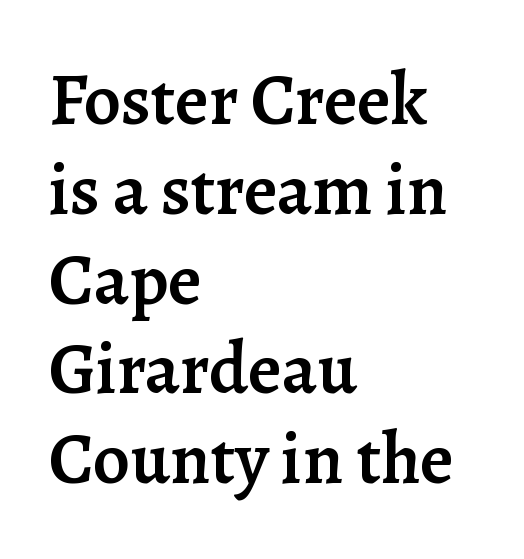
Q: Is the text bold? A: Semi-bold.
Q: Is the text italic (slanted)? A: No, it is upright.
Q: Is the typeface a serif or a sans-serif typeface? A: Serif.
Q: Is the text underlined? A: No.
Q: How is the paragraph aligned? A: Left-aligned.
Q: Is the spacing between letters normal or unusually wide? A: Normal.
Q: Width (condensed, normal, or wide)? A: Normal.
Q: Stroke contrast? A: Low.
Q: x-height? A: Medium.
Q: Monospaced? A: No.
